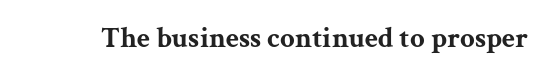
{"serif": "yes", "italic": "no", "bold": "yes", "weight": "bold", "width": "wide", "stroke_contrast": "medium", "x_height": "medium", "monospaced": "no", "underline": "no", "letter_spacing": "normal", "letter_spacing_em": 0.0, "glyph_px": 29}
